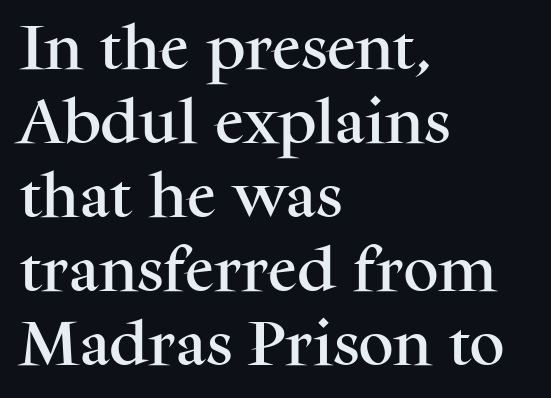
Q: Is the text italic (slanted)? A: No, it is upright.
Q: Is the typeface a serif or a sans-serif typeface? A: Serif.
Q: Is the text underlined? A: No.
Q: How is the paragraph aligned? A: Left-aligned.
Q: Is the spacing between letters normal or unusually wide? A: Normal.
Q: Is the spacing between lines tight, normal or loose? A: Normal.
Q: Width (condensed, normal, or wide)? A: Normal.
Q: Stroke contrast? A: Medium.
Q: x-height? A: Medium.
Q: Monospaced? A: No.
